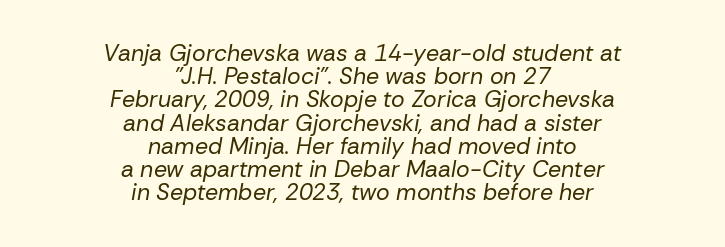
The image shows 23 px text type, italic (leaning right); set centered, tight line spacing (1.01x), normal letter spacing, not underlined.
